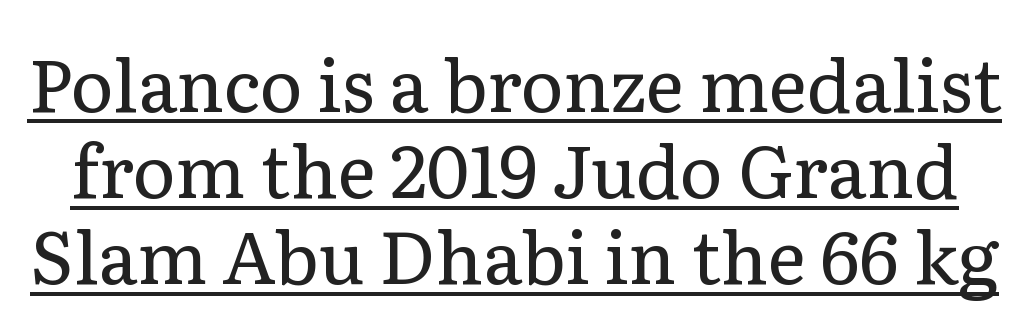
The image shows 73 px regular-weight serif type, upright; set line spacing 1.18x, normal letter spacing, underlined; low stroke contrast and a medium x-height.
